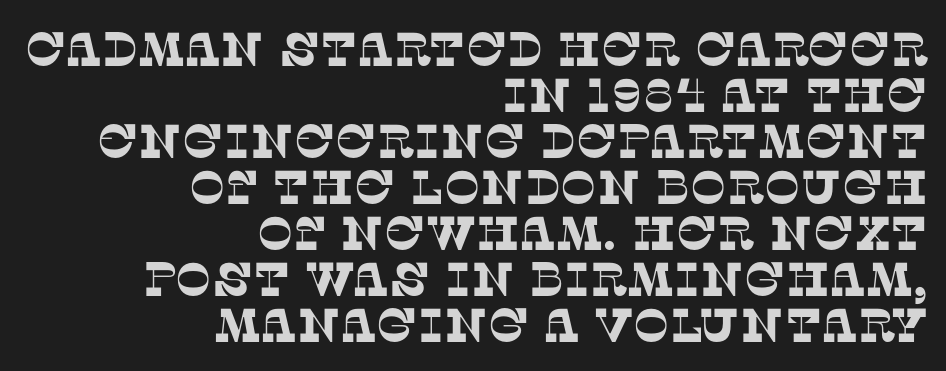
The image shows 48 px serif type; set right-aligned, tight line spacing (0.96x), normal letter spacing, not underlined; low stroke contrast and a large x-height.
